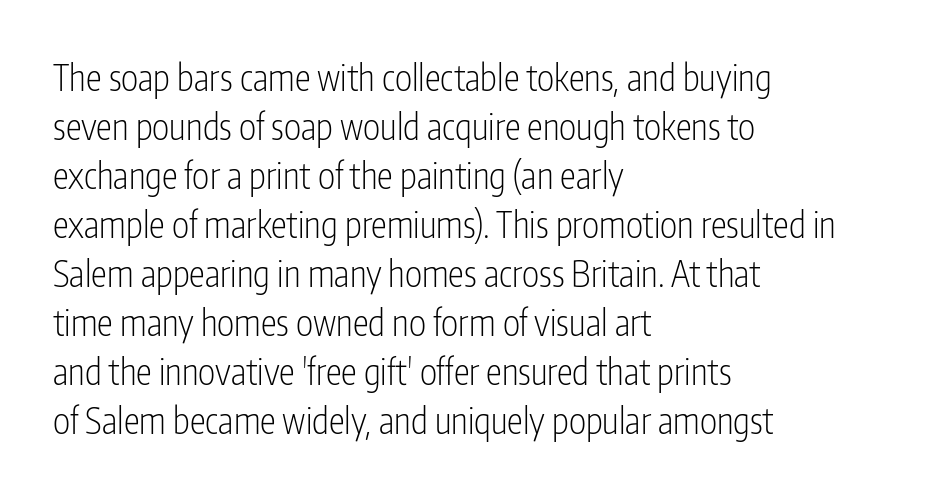
Underlining? Definitely not there. If you measured baseline to baseline, you'd find a middling distance. The typeface has the unassuming heft of standard copy or less. Characters follow at the spacing the type designer built in. Regarding serifs, this sample does without them.
